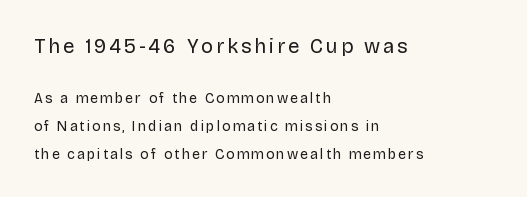
Q: Is the text bold? A: No.
Q: Is the text italic (slanted)? A: No, it is upright.
Q: Is the text underlined? A: No.
Q: How is the paragraph aligned? A: Left-aligned.
Q: Is the spacing between lines tight, normal or loose? A: Loose.
Q: Which block of text is set in a larger size, the first (top) or the second (bottom)? A: The first (top) one.
